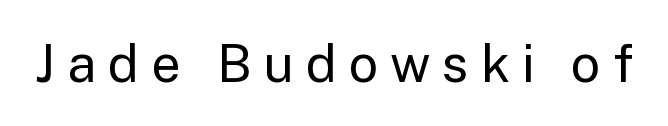
Type without underlining. Ascenders rise straight up at ninety degrees. This sample has the flowing, uneven cadence of proportional lettering. The rendering shows plain stroke endings on the letterforms — a sans-serif design. Inter-character spacing is expanded well beyond the font's built-in metrics. This reads as an unemphasized weight, regular at the heaviest.
